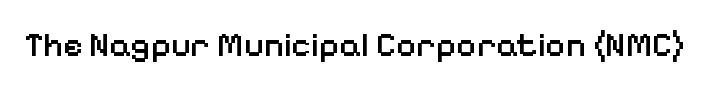
{"serif": "no", "italic": "no", "bold": "semi", "weight": "semibold", "width": "normal", "stroke_contrast": "low", "x_height": "medium", "monospaced": "no", "underline": "no", "letter_spacing": "normal", "letter_spacing_em": 0.0, "glyph_px": 34}
